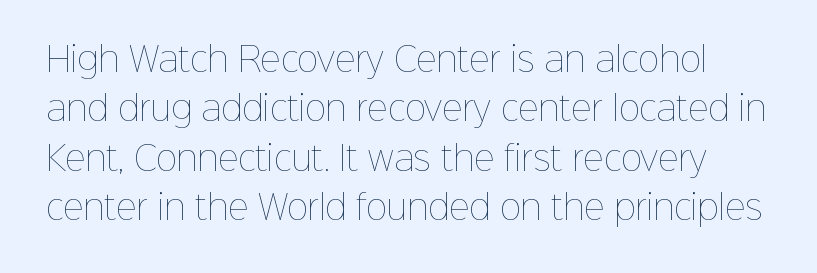
{"italic": "no", "bold": "no", "weight": "thin", "width": "normal", "stroke_contrast": "low", "x_height": "medium", "monospaced": "no", "underline": "no", "line_spacing": "normal", "line_spacing_ratio": 1.54, "letter_spacing": "normal", "letter_spacing_em": 0.0, "glyph_px": 32}
